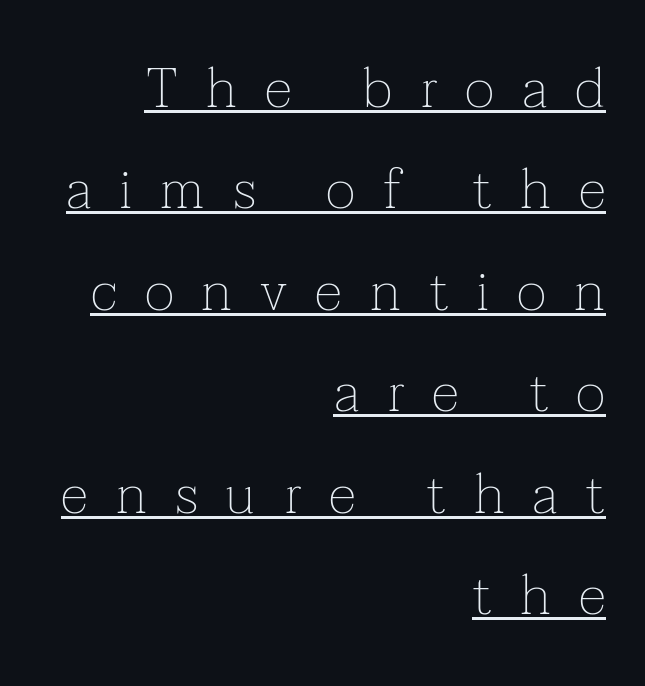
{"serif": "yes", "italic": "no", "bold": "no", "weight": "thin", "width": "normal", "stroke_contrast": "low", "x_height": "medium", "monospaced": "no", "underline": "yes", "align": "right", "line_spacing_ratio": 1.78, "letter_spacing": "wide", "letter_spacing_em": 0.49, "glyph_px": 57}
